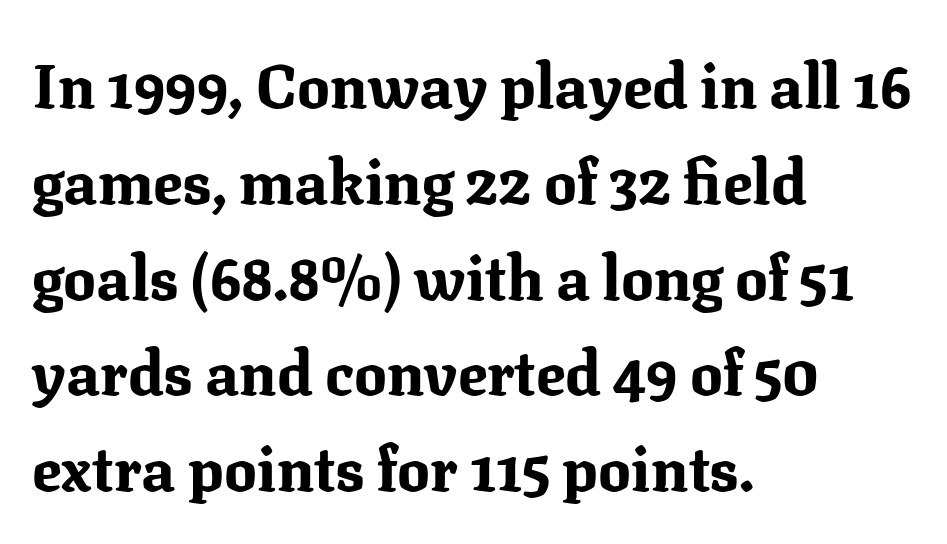
Q: Is the text bold? A: Yes.
Q: Is the text italic (slanted)? A: No, it is upright.
Q: Is the typeface a serif or a sans-serif typeface? A: Serif.
Q: Is the text underlined? A: No.
Q: How is the paragraph aligned? A: Left-aligned.
Q: Is the spacing between letters normal or unusually wide? A: Normal.
Q: Is the spacing between lines tight, normal or loose? A: Normal.
Q: Width (condensed, normal, or wide)? A: Normal.
Q: Stroke contrast? A: Medium.
Q: x-height? A: Medium.
Q: Monospaced? A: No.
